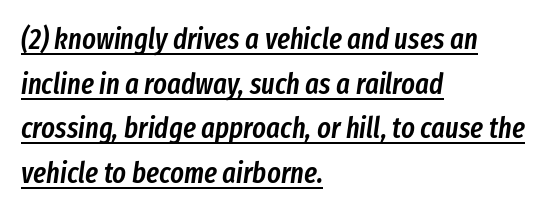
The image shows 29 px semibold, condensed type, italic (leaning right); set left-aligned, normal line spacing (1.54x), normal letter spacing, underlined; low stroke contrast and a medium x-height.
